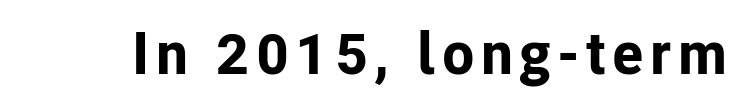
Q: Is the text bold? A: Yes.
Q: Is the text italic (slanted)? A: No, it is upright.
Q: Is the typeface a serif or a sans-serif typeface? A: Sans-serif.
Q: Is the text underlined? A: No.
Q: Width (condensed, normal, or wide)? A: Normal.
Q: Stroke contrast? A: Low.
Q: x-height? A: Medium.
Q: Monospaced? A: No.
